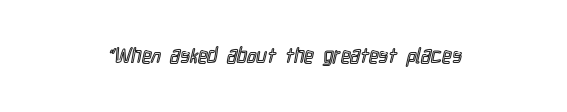
The image shows 21 px text type; set centered, normal letter spacing, not underlined.
